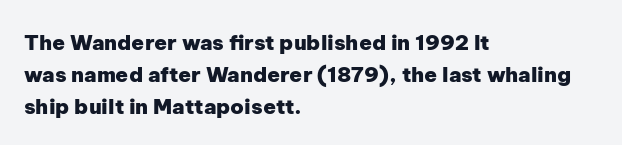
Q: Is the text bold? A: Yes.
Q: Is the text italic (slanted)? A: No, it is upright.
Q: Is the text underlined? A: No.
Q: How is the paragraph aligned? A: Left-aligned.
Q: Is the spacing between letters normal or unusually wide? A: Normal.
Q: Is the spacing between lines tight, normal or loose? A: Normal.
